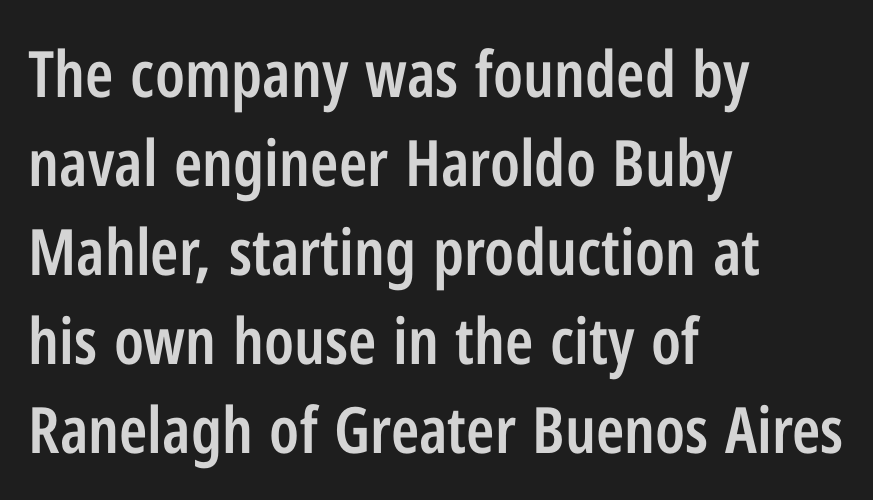
{"serif": "no", "italic": "no", "bold": "semi", "weight": "semibold", "width": "condensed", "stroke_contrast": "low", "x_height": "medium", "monospaced": "no", "underline": "no", "align": "left", "line_spacing": "normal", "line_spacing_ratio": 1.39, "letter_spacing": "normal", "letter_spacing_em": 0.0, "glyph_px": 64}
